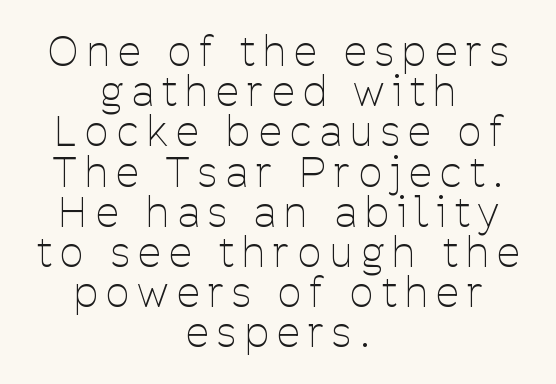
The image shows 41 px thin, condensed sans-serif type, upright; set centered, tight line spacing (0.98x), unusually wide letter spacing (+0.22 em), not underlined; low stroke contrast and a medium x-height.
